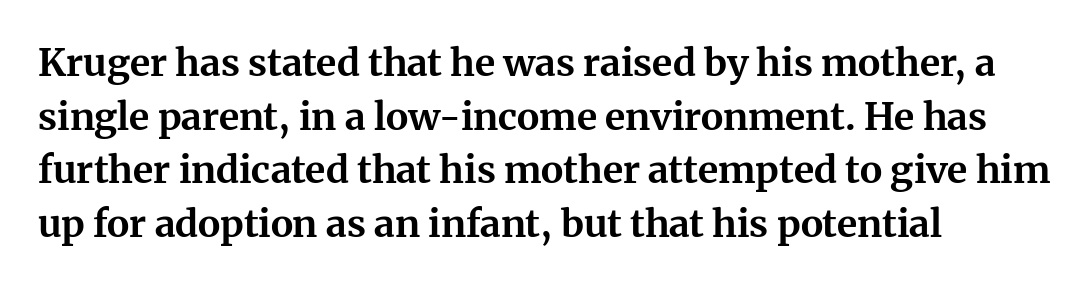
The image shows 38 px bold serif type, upright; set left-aligned, normal line spacing (1.41x), normal letter spacing, not underlined; medium stroke contrast and a medium x-height.
